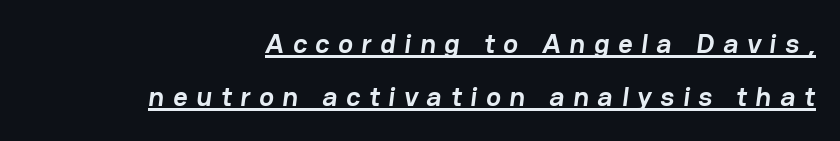
The face used here has the dense, thick strokes of a bold. Summary of vertical rhythm: relaxed, with wide interline spacing. Is this a sans? Yes — the strokes have no serifs. Somebody hit Ctrl+U on this one — the words are underlined. Looks like regular typesetting: each glyph gets only the width it needs.
